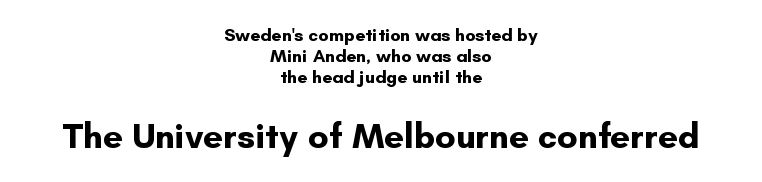
The image shows 35 px bold sans-serif type, upright; set centered, line spacing 1.16x, normal letter spacing, not underlined; the second (bottom) block is 1.94x larger; low stroke contrast and a small x-height.
